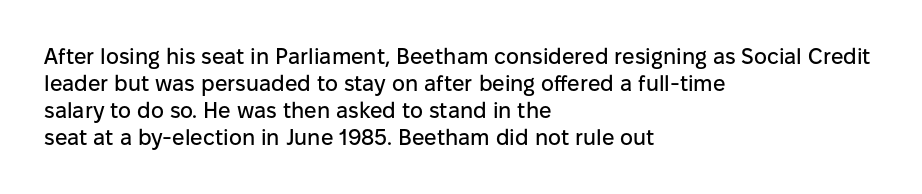
Q: Is the text italic (slanted)? A: No, it is upright.
Q: Is the text underlined? A: No.
Q: How is the paragraph aligned? A: Left-aligned.
Q: Is the spacing between letters normal or unusually wide? A: Normal.
